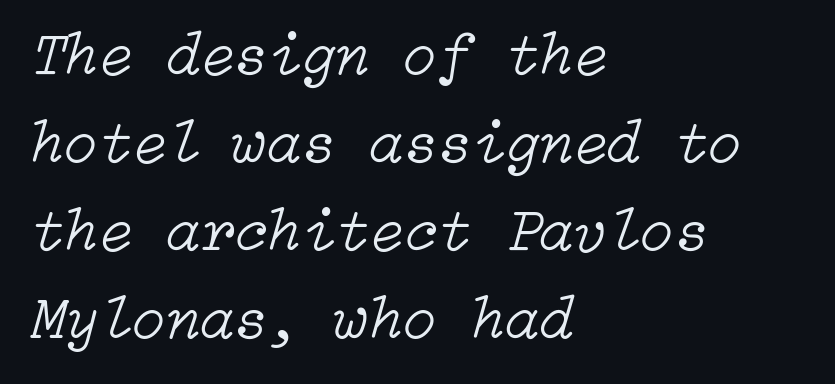
No word sits above an underline. The passage is arranged the way most books set body copy — flush left. What stands out about the letter spacing? Nothing — it is the standard amount. These glyphs show unthickened strokes, regular width or finer. The line-height multiplier appears to be the usual default.
